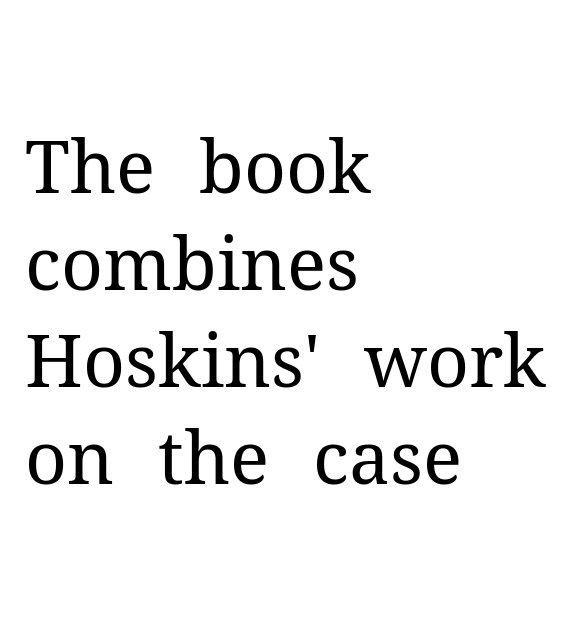
Q: Is the text bold? A: No.
Q: Is the text italic (slanted)? A: No, it is upright.
Q: Is the typeface a serif or a sans-serif typeface? A: Serif.
Q: Is the text underlined? A: No.
Q: How is the paragraph aligned? A: Left-aligned.
Q: Is the spacing between letters normal or unusually wide? A: Normal.
Q: Is the spacing between lines tight, normal or loose? A: Normal.
Q: Width (condensed, normal, or wide)? A: Normal.
Q: Stroke contrast? A: Medium.
Q: x-height? A: Medium.
Q: Monospaced? A: No.
